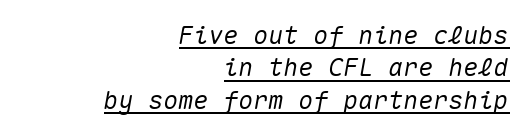
{"italic": "yes", "lean": "right", "slant_degrees": 10, "underline": "yes", "align": "right", "line_spacing": "normal", "line_spacing_ratio": 1.3, "letter_spacing": "normal", "letter_spacing_em": 0.0, "glyph_px": 25}
